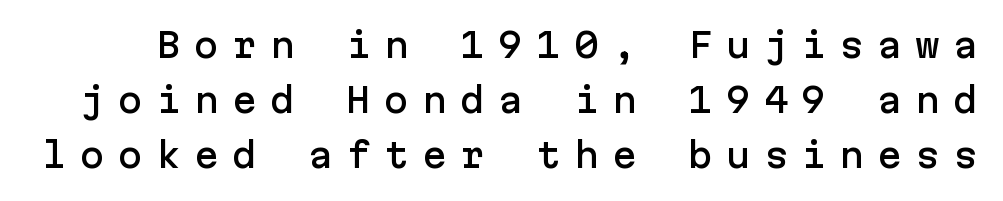
The image shows 33 px sans-serif type, upright; set normal line spacing (1.67x), unusually wide letter spacing (+0.4 em), not underlined; low stroke contrast and a medium x-height.
